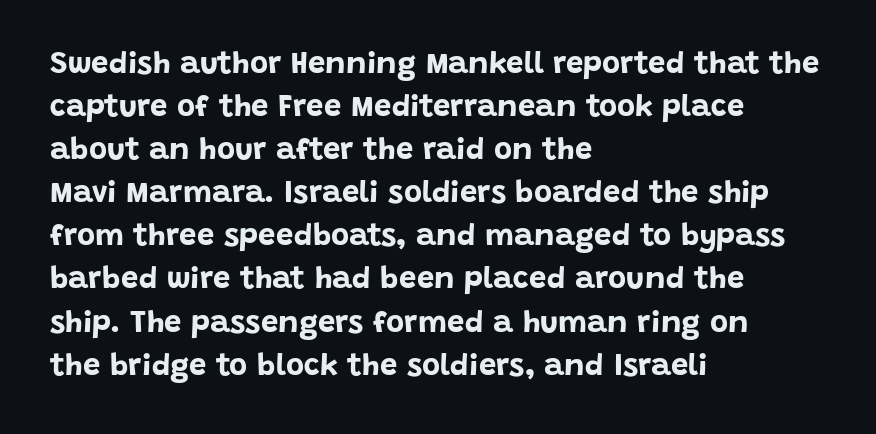
The image shows 31 px bold sans-serif type, upright; set left-aligned, normal line spacing (1.39x), normal letter spacing, not underlined; low stroke contrast and a large x-height.
